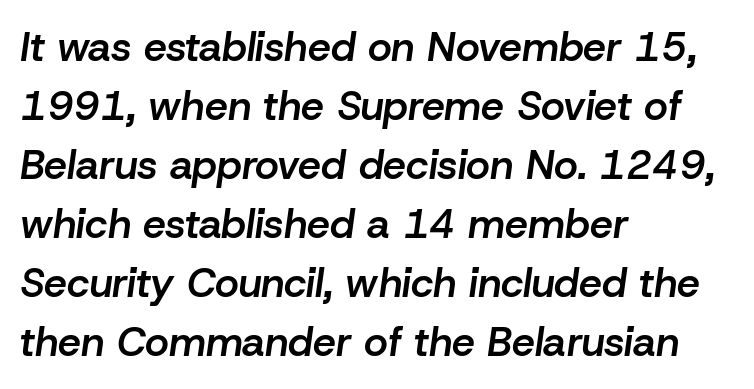
Q: Is the text bold? A: Semi-bold.
Q: Is the text italic (slanted)? A: Yes, it leans right by about 8 degrees.
Q: Is the text underlined? A: No.
Q: How is the paragraph aligned? A: Left-aligned.
Q: Is the spacing between letters normal or unusually wide? A: Normal.
Q: Is the spacing between lines tight, normal or loose? A: Normal.
Q: Width (condensed, normal, or wide)? A: Normal.
Q: Stroke contrast? A: Low.
Q: x-height? A: Medium.
Q: Monospaced? A: No.
